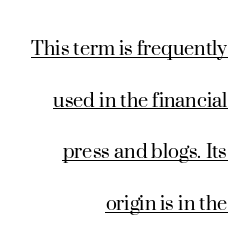
{"italic": "no", "bold": "no", "underline": "yes", "align": "right", "line_spacing": "loose", "line_spacing_ratio": 2.24, "letter_spacing": "normal", "letter_spacing_em": 0.0, "glyph_px": 23}
